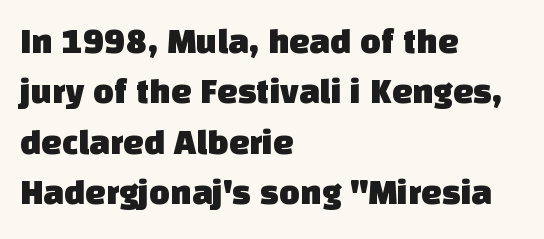
Short note: letters normally spaced. Is this a sans? Yes — the strokes have no serifs. Teacher's note: observe the even left margin — that is flush-left alignment. Rows of type keep a routine distance in the vertical direction.
